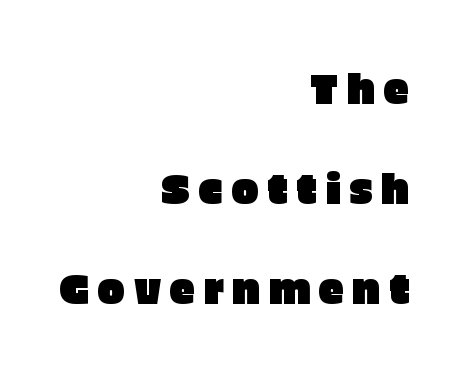
{"serif": "no", "italic": "no", "width": "normal", "stroke_contrast": "low", "x_height": "large", "monospaced": "no", "underline": "no", "align": "right", "line_spacing": "loose", "line_spacing_ratio": 2.38, "glyph_px": 42}
